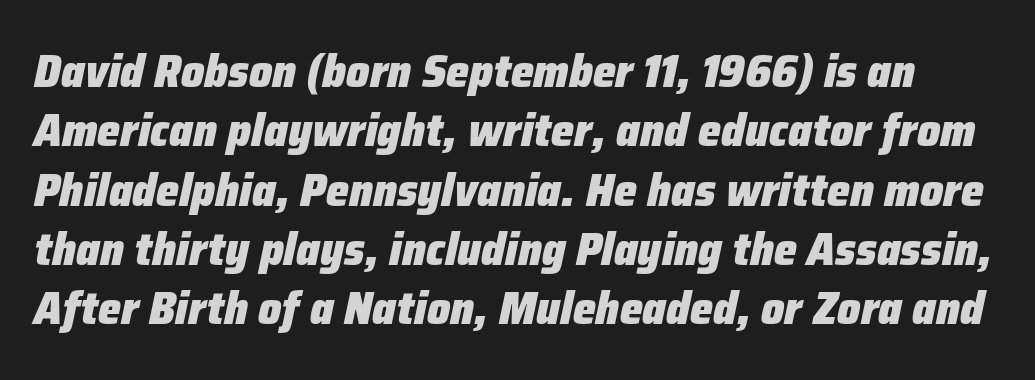
Q: Is the text bold? A: Yes.
Q: Is the text italic (slanted)? A: Yes, it leans right by about 12 degrees.
Q: Is the text underlined? A: No.
Q: Is the spacing between letters normal or unusually wide? A: Normal.
Q: Is the spacing between lines tight, normal or loose? A: Normal.
Q: Width (condensed, normal, or wide)? A: Normal.
Q: Stroke contrast? A: Low.
Q: x-height? A: Medium.
Q: Monospaced? A: No.
